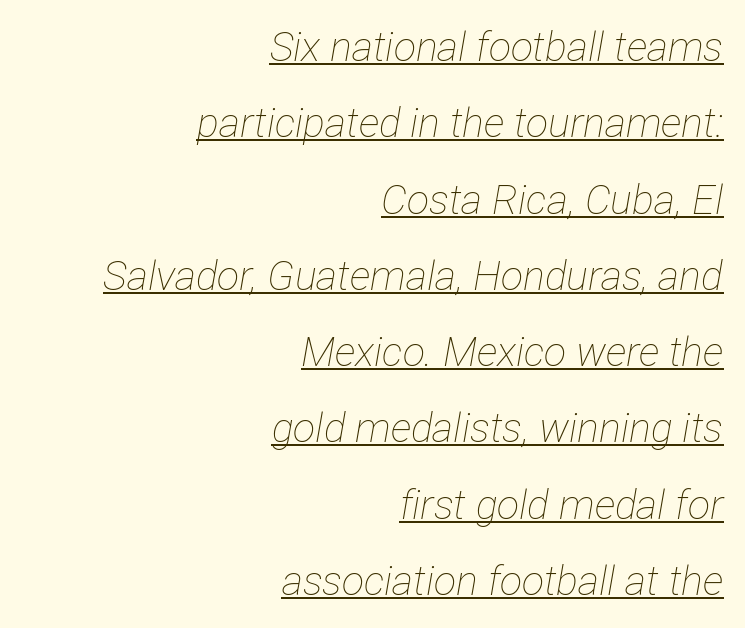
The letterforms sit at book weight or below. Is the block centered? No — it sits flush against the right margin. The rendering uses natural spacing where letterforms have individual widths. Observe the ordinary spacing: letters are neighbours, not strangers. The rendering applies a slant to the glyphs.
